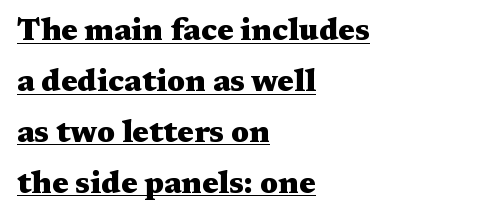
{"serif": "yes", "italic": "no", "bold": "yes", "weight": "heavy", "width": "wide", "stroke_contrast": "medium", "x_height": "medium", "monospaced": "no", "underline": "yes", "align": "left", "line_spacing": "normal", "line_spacing_ratio": 1.64, "letter_spacing": "normal", "letter_spacing_em": 0.0, "glyph_px": 31}
